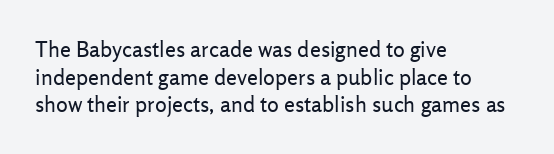
Q: Is the text bold? A: No.
Q: Is the text italic (slanted)? A: No, it is upright.
Q: Is the text underlined? A: No.
Q: How is the paragraph aligned? A: Left-aligned.
Q: Is the spacing between letters normal or unusually wide? A: Normal.
Q: Is the spacing between lines tight, normal or loose? A: Normal.
